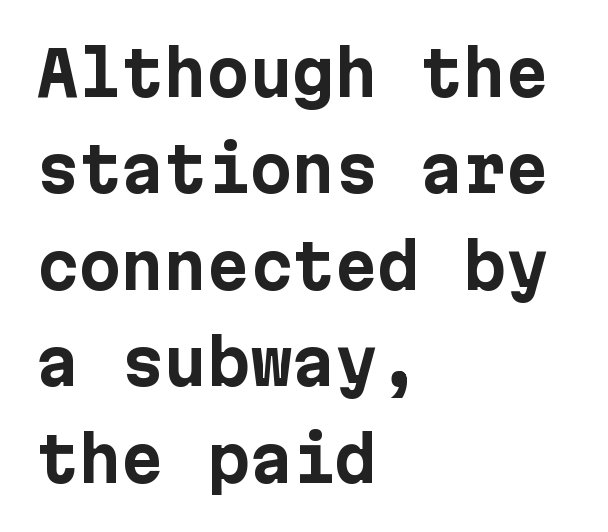
{"serif": "no", "italic": "no", "bold": "yes", "weight": "bold", "width": "normal", "stroke_contrast": "low", "x_height": "medium", "underline": "no", "align": "left", "line_spacing": "normal", "line_spacing_ratio": 1.58, "letter_spacing": "normal", "letter_spacing_em": 0.0, "glyph_px": 61}
